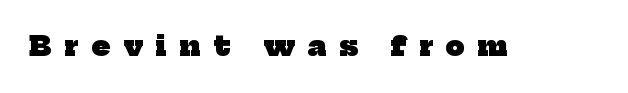
The image shows 27 px bold type; set unusually wide letter spacing (+0.48 em), not underlined.
